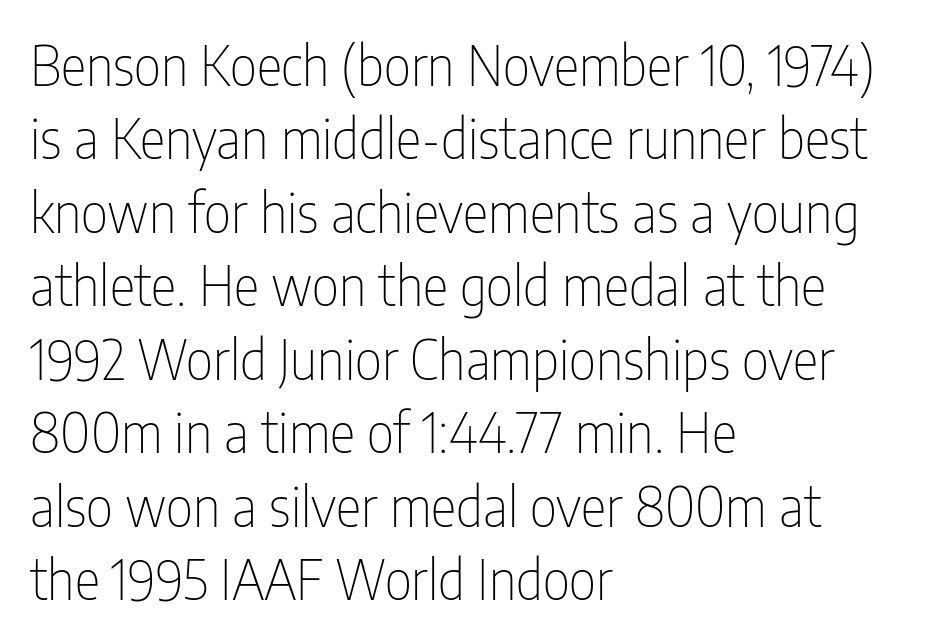
Q: Is the text bold? A: No.
Q: Is the text italic (slanted)? A: No, it is upright.
Q: Is the typeface a serif or a sans-serif typeface? A: Sans-serif.
Q: Is the text underlined? A: No.
Q: How is the paragraph aligned? A: Left-aligned.
Q: Is the spacing between letters normal or unusually wide? A: Normal.
Q: Is the spacing between lines tight, normal or loose? A: Normal.
Q: Width (condensed, normal, or wide)? A: Condensed.
Q: Stroke contrast? A: Low.
Q: x-height? A: Medium.
Q: Monospaced? A: No.
